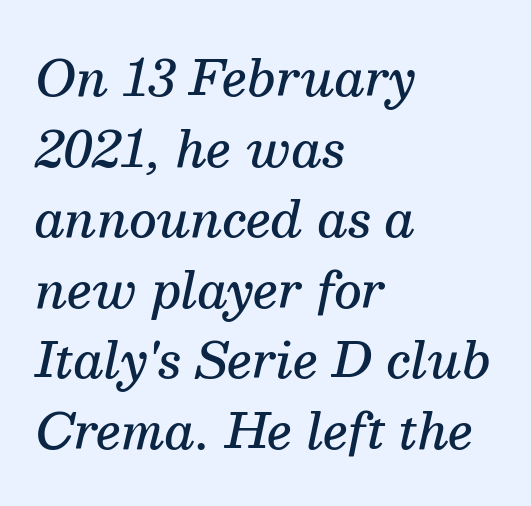
Q: Is the text bold? A: Semi-bold.
Q: Is the text italic (slanted)? A: Yes, it leans right by about 13 degrees.
Q: Is the typeface a serif or a sans-serif typeface? A: Serif.
Q: Is the text underlined? A: No.
Q: How is the paragraph aligned? A: Left-aligned.
Q: Is the spacing between letters normal or unusually wide? A: Normal.
Q: Is the spacing between lines tight, normal or loose? A: Normal.
Q: Width (condensed, normal, or wide)? A: Normal.
Q: Stroke contrast? A: Medium.
Q: x-height? A: Medium.
Q: Monospaced? A: No.
